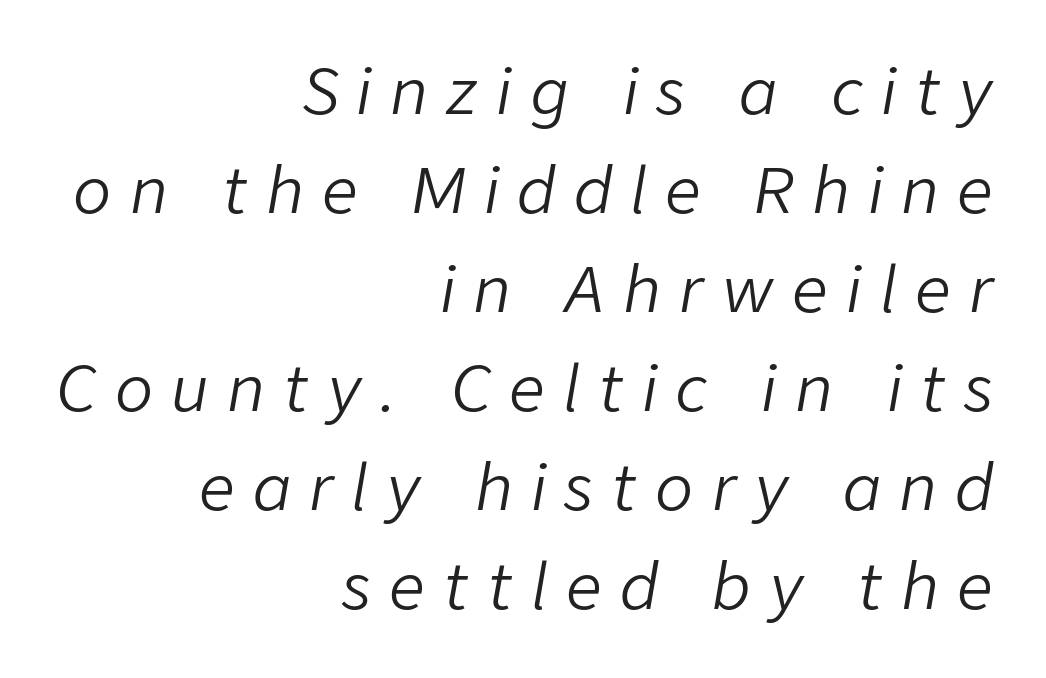
{"italic": "yes", "lean": "right", "slant_degrees": 9, "bold": "no", "weight": "light", "width": "normal", "stroke_contrast": "low", "x_height": "medium", "monospaced": "no", "underline": "no", "align": "right", "line_spacing": "normal", "line_spacing_ratio": 1.57, "letter_spacing": "wide", "letter_spacing_em": 0.29, "glyph_px": 63}
